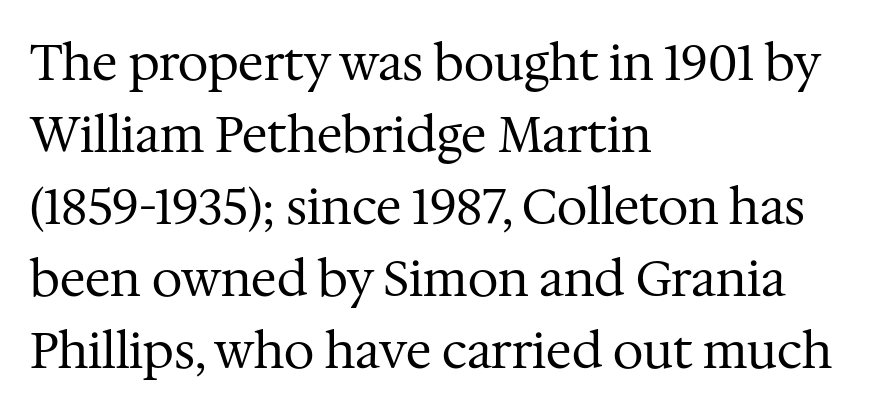
Q: Is the text bold? A: No.
Q: Is the text italic (slanted)? A: No, it is upright.
Q: Is the typeface a serif or a sans-serif typeface? A: Serif.
Q: Is the text underlined? A: No.
Q: How is the paragraph aligned? A: Left-aligned.
Q: Is the spacing between letters normal or unusually wide? A: Normal.
Q: Is the spacing between lines tight, normal or loose? A: Normal.
Q: Width (condensed, normal, or wide)? A: Normal.
Q: Stroke contrast? A: Medium.
Q: x-height? A: Medium.
Q: Monospaced? A: No.
